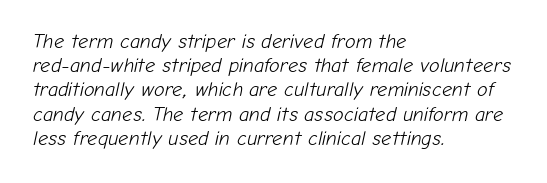
{"italic": "yes", "lean": "right", "slant_degrees": 12, "bold": "no", "underline": "no", "align": "left", "line_spacing_ratio": 1.21, "letter_spacing": "normal", "letter_spacing_em": 0.0, "glyph_px": 20}
